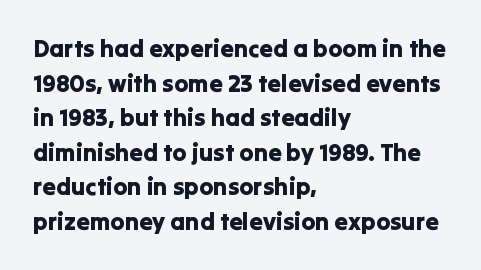
{"italic": "no", "underline": "no", "align": "left", "line_spacing": "normal", "line_spacing_ratio": 1.44, "letter_spacing": "normal", "letter_spacing_em": 0.0, "glyph_px": 24}
